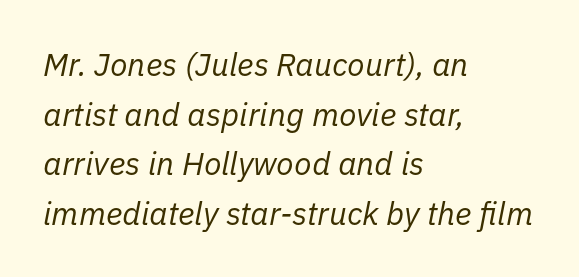
Q: Is the text bold? A: No.
Q: Is the text italic (slanted)? A: Yes, it leans right by about 11 degrees.
Q: Is the text underlined? A: No.
Q: How is the paragraph aligned? A: Left-aligned.
Q: Is the spacing between letters normal or unusually wide? A: Normal.
Q: Is the spacing between lines tight, normal or loose? A: Normal.
Q: Width (condensed, normal, or wide)? A: Normal.
Q: Stroke contrast? A: Low.
Q: x-height? A: Medium.
Q: Monospaced? A: No.
